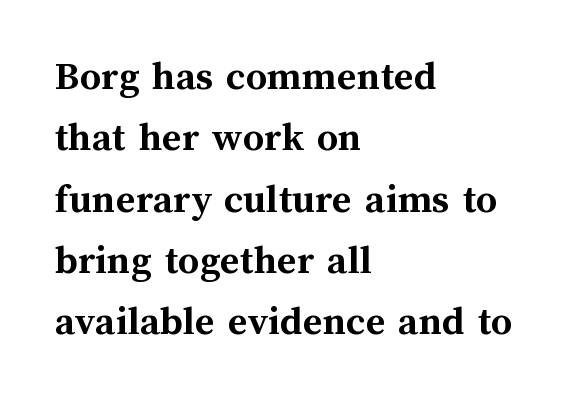
{"italic": "no", "bold": "yes", "weight": "semibold", "width": "normal", "stroke_contrast": "medium", "x_height": "medium", "monospaced": "no", "underline": "no", "align": "left", "line_spacing": "normal", "line_spacing_ratio": 1.46, "letter_spacing": "normal", "letter_spacing_em": 0.0, "glyph_px": 42}
